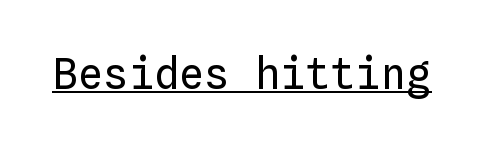
Q: Is the text bold? A: No.
Q: Is the text italic (slanted)? A: No, it is upright.
Q: Is the text underlined? A: Yes.
Q: Is the spacing between letters normal or unusually wide? A: Normal.
Q: Width (condensed, normal, or wide)? A: Normal.
Q: Stroke contrast? A: Low.
Q: x-height? A: Medium.
Q: Monospaced? A: Yes.
